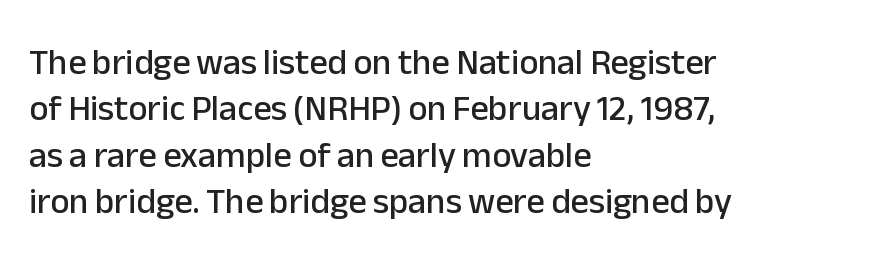
{"serif": "no", "italic": "no", "width": "normal", "stroke_contrast": "low", "x_height": "medium", "monospaced": "no", "underline": "no", "align": "left", "line_spacing": "normal", "line_spacing_ratio": 1.29, "letter_spacing": "normal", "letter_spacing_em": 0.0, "glyph_px": 36}
